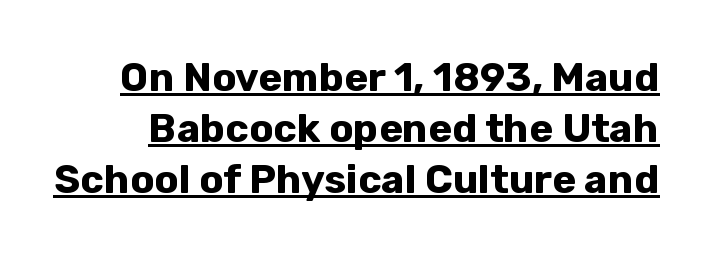
The image shows 40 px bold sans-serif type, upright; set normal line spacing (1.27x), normal letter spacing, underlined; low stroke contrast and a medium x-height.
